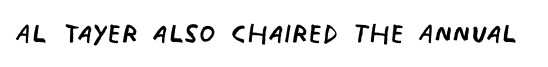
{"serif": "no", "bold": "no", "weight": "regular", "width": "condensed", "stroke_contrast": "low", "x_height": "large", "monospaced": "no", "underline": "no", "letter_spacing": "normal", "letter_spacing_em": 0.0, "glyph_px": 37}
